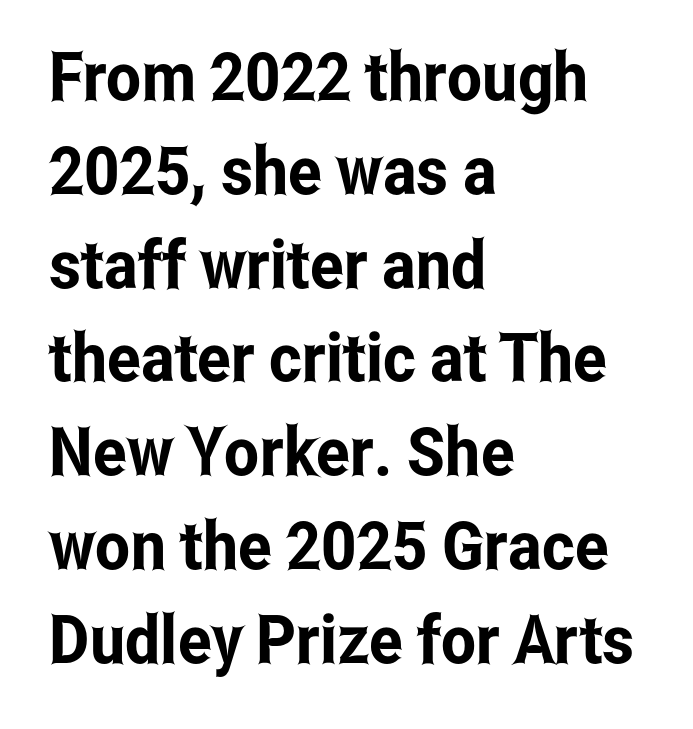
The image shows 67 px condensed sans-serif type, upright; set left-aligned, normal line spacing (1.4x), normal letter spacing, not underlined; low stroke contrast and a medium x-height.
